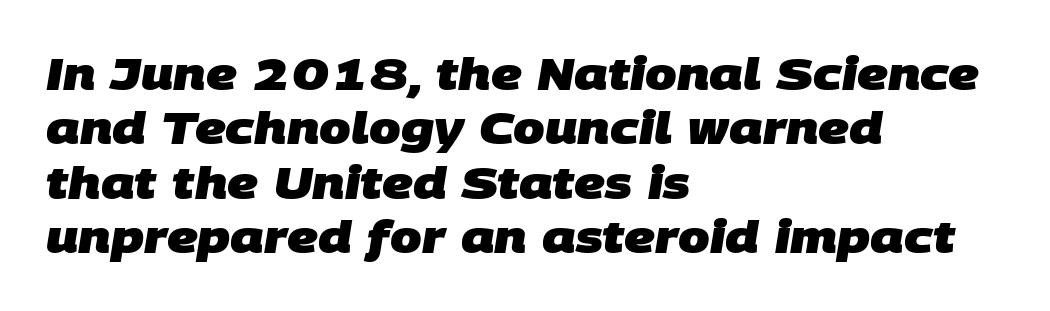
One-word summary of the alignment: left. Students, note that the glyphs here touch the page at normal intervals. Regarding serifs, this sample does without them. Pretty heavy lettering here — definitely bold. The area under the type is left untouched.
